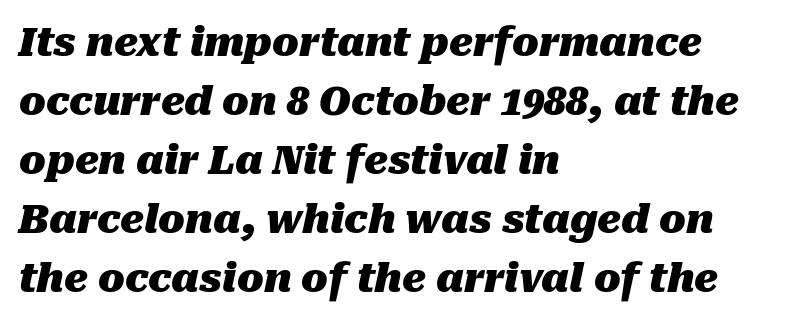
The image shows 39 px heavy type, italic (leaning right); set left-aligned, normal line spacing (1.51x), normal letter spacing, not underlined; medium stroke contrast and a medium x-height.
